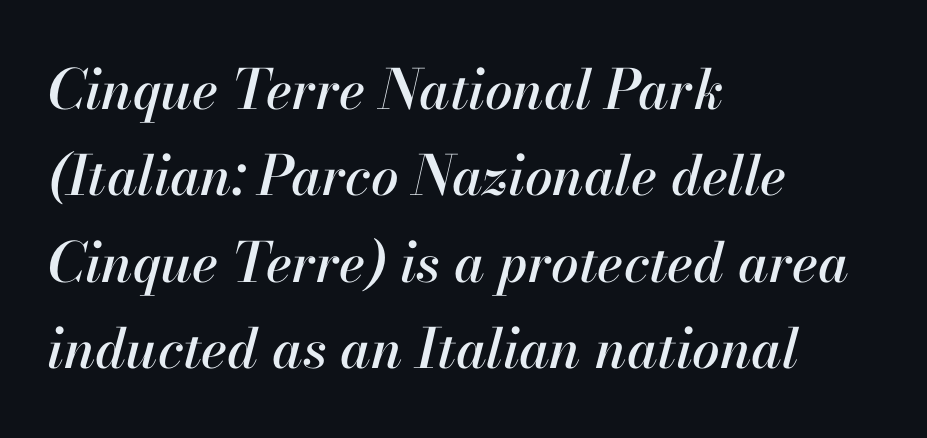
Underline: absent. Honestly, the row spacing looks completely unremarkable. Varying glyph widths throughout — classic text-font behaviour. In CSS terms this would be text-align: left. This sample uses plain, unmodified letter spacing.
